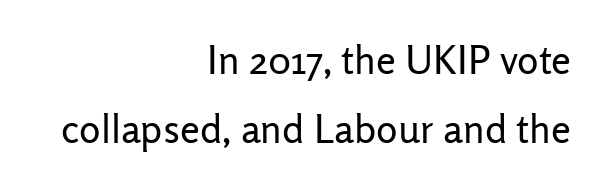
Vertical stems look standard width or narrower in stroke. The area under the type is left untouched. Check where the strokes stop: nothing finishes them off — pure sans. Think of a printed novel: that variable character pitch is what you see here. This is the regular roman posture of the typeface. The letterforms sit shoulder to shoulder at normal distance.
